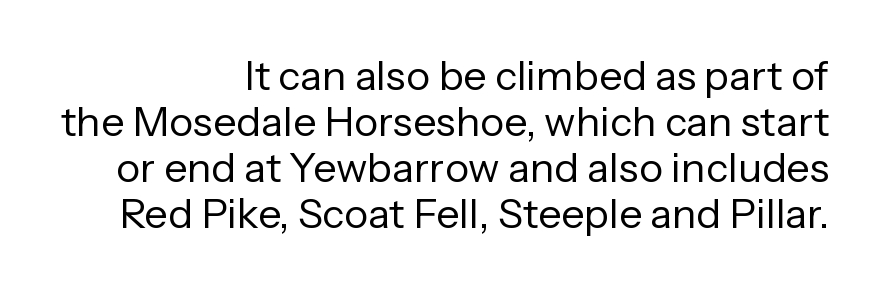
{"serif": "no", "italic": "no", "bold": "no", "weight": "regular", "width": "normal", "stroke_contrast": "low", "x_height": "medium", "monospaced": "no", "underline": "no", "align": "right", "line_spacing": "tight", "line_spacing_ratio": 1.12, "letter_spacing": "normal", "letter_spacing_em": 0.0, "glyph_px": 41}
